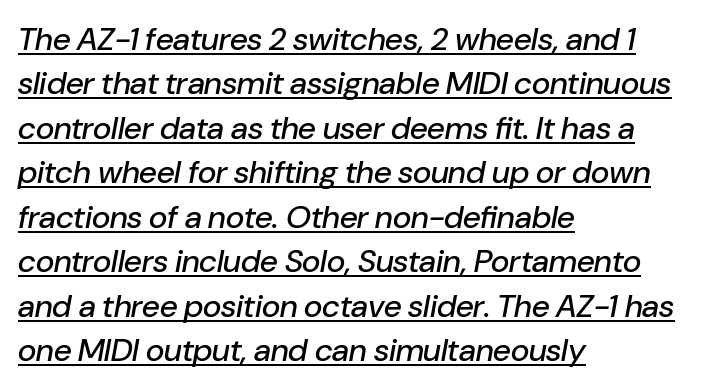
Q: Is the text italic (slanted)? A: Yes, it leans right by about 10 degrees.
Q: Is the text underlined? A: Yes.
Q: How is the paragraph aligned? A: Left-aligned.
Q: Is the spacing between letters normal or unusually wide? A: Normal.
Q: Is the spacing between lines tight, normal or loose? A: Normal.
Q: Width (condensed, normal, or wide)? A: Normal.
Q: Stroke contrast? A: Low.
Q: x-height? A: Medium.
Q: Monospaced? A: No.
